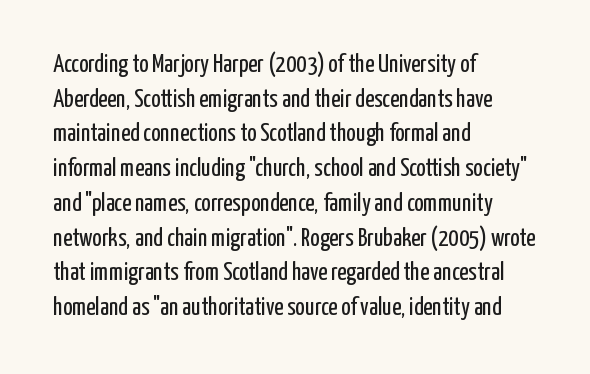
The image shows 25 px text type, upright; set left-aligned, normal line spacing (1.39x), normal letter spacing, not underlined.
